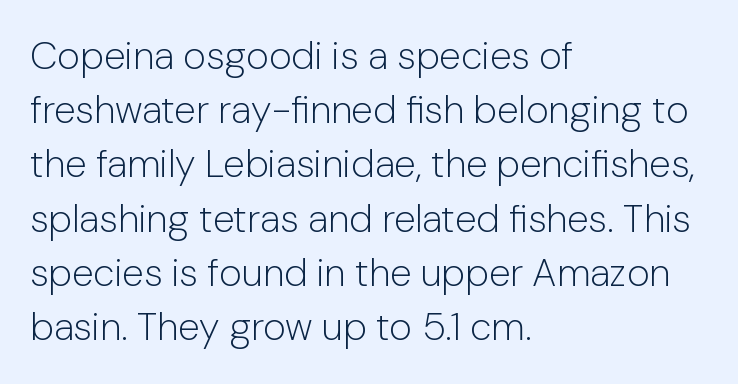
The image shows 39 px light sans-serif type, upright; set left-aligned, normal line spacing (1.39x), normal letter spacing, not underlined; low stroke contrast and a medium x-height.
